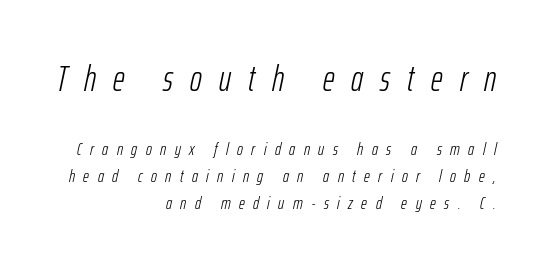
Q: Is the text bold? A: No.
Q: Is the text italic (slanted)? A: Yes, it leans right by about 12 degrees.
Q: Is the text underlined? A: No.
Q: How is the paragraph aligned? A: Right-aligned.
Q: Is the spacing between letters normal or unusually wide? A: Unusually wide.
Q: Is the spacing between lines tight, normal or loose? A: Normal.
Q: Which block of text is set in a larger size, the first (top) or the second (bottom)? A: The first (top) one.
Q: Width (condensed, normal, or wide)? A: Condensed.
Q: Stroke contrast? A: Low.
Q: x-height? A: Medium.
Q: Monospaced? A: No.
